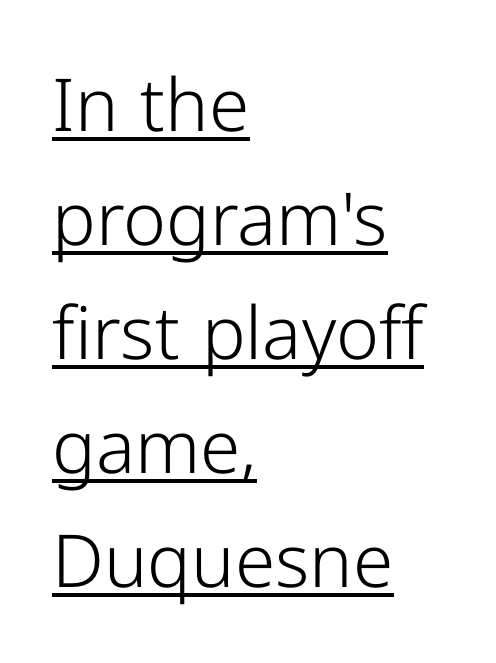
The image shows 73 px light sans-serif type, upright; set left-aligned, normal line spacing (1.56x), normal letter spacing, underlined; low stroke contrast and a medium x-height.
